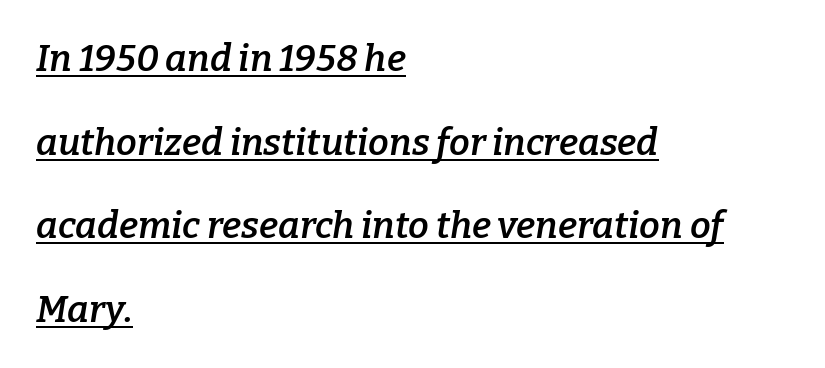
Q: Is the text bold? A: Semi-bold.
Q: Is the text italic (slanted)? A: Yes, it leans right by about 9 degrees.
Q: Is the typeface a serif or a sans-serif typeface? A: Serif.
Q: Is the text underlined? A: Yes.
Q: How is the paragraph aligned? A: Left-aligned.
Q: Is the spacing between letters normal or unusually wide? A: Normal.
Q: Is the spacing between lines tight, normal or loose? A: Loose.
Q: Width (condensed, normal, or wide)? A: Normal.
Q: Stroke contrast? A: Low.
Q: x-height? A: Medium.
Q: Monospaced? A: No.
